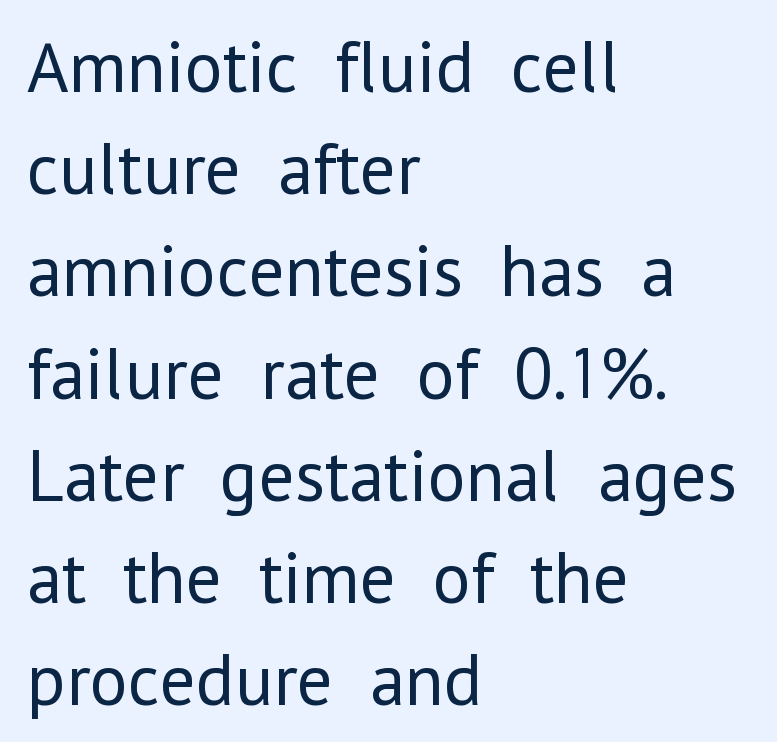
The image shows 73 px regular-weight sans-serif type, upright; set left-aligned, normal line spacing (1.4x), normal letter spacing, not underlined; low stroke contrast and a medium x-height.
